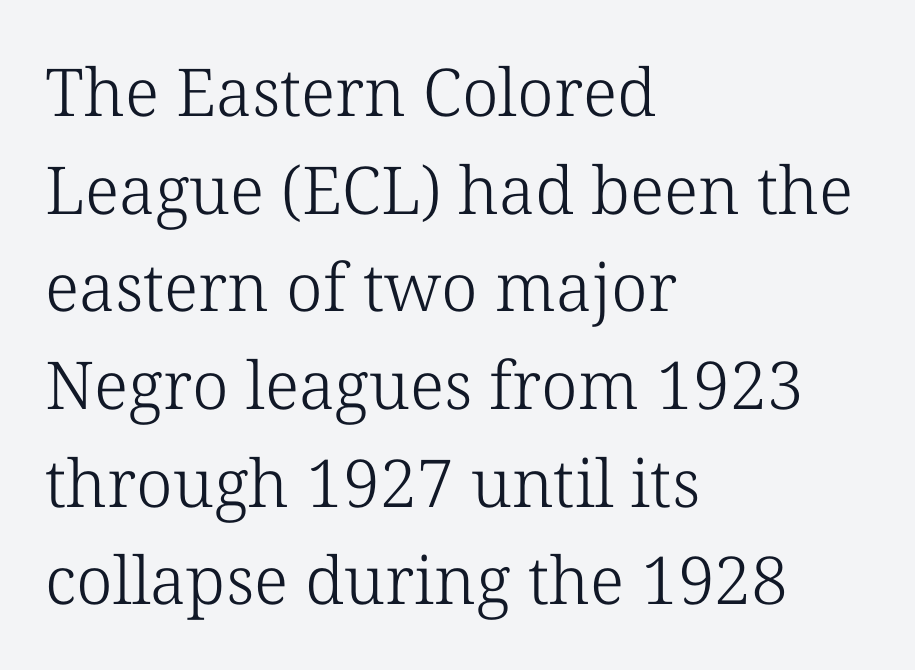
Decoration check: the copy has no underline. The gaps between neighbouring characters are ordinary and unremarkable. Think standard paragraph weight, or any step lighter than that. A classic flush-left, rag-right setting is used for this passage. The block of text has a typical density, with ordinary space between rows.
